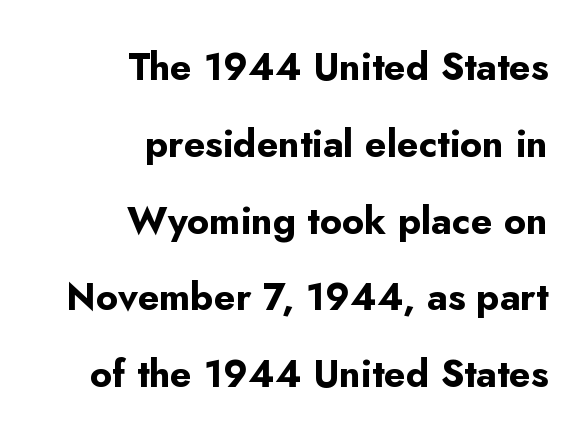
The image shows 38 px bold sans-serif type, upright; set right-aligned, loose line spacing (2.02x), normal letter spacing, not underlined; low stroke contrast and a small x-height.
